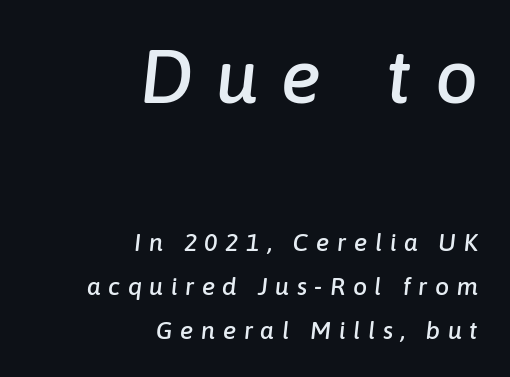
Just letters on the line, the space beneath them empty. The whole block is typeset with a tilt. Leftover space on each line is placed entirely before the opening word. The letters advance in unequal steps, a hallmark of proportional type. The tracking jumps out immediately: characters are airy and widely separated.
